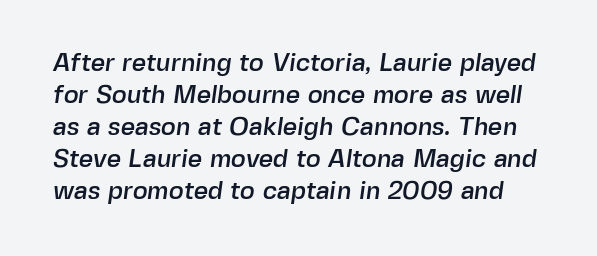
The image shows 25 px text type; set normal line spacing (1.28x), normal letter spacing, not underlined.
